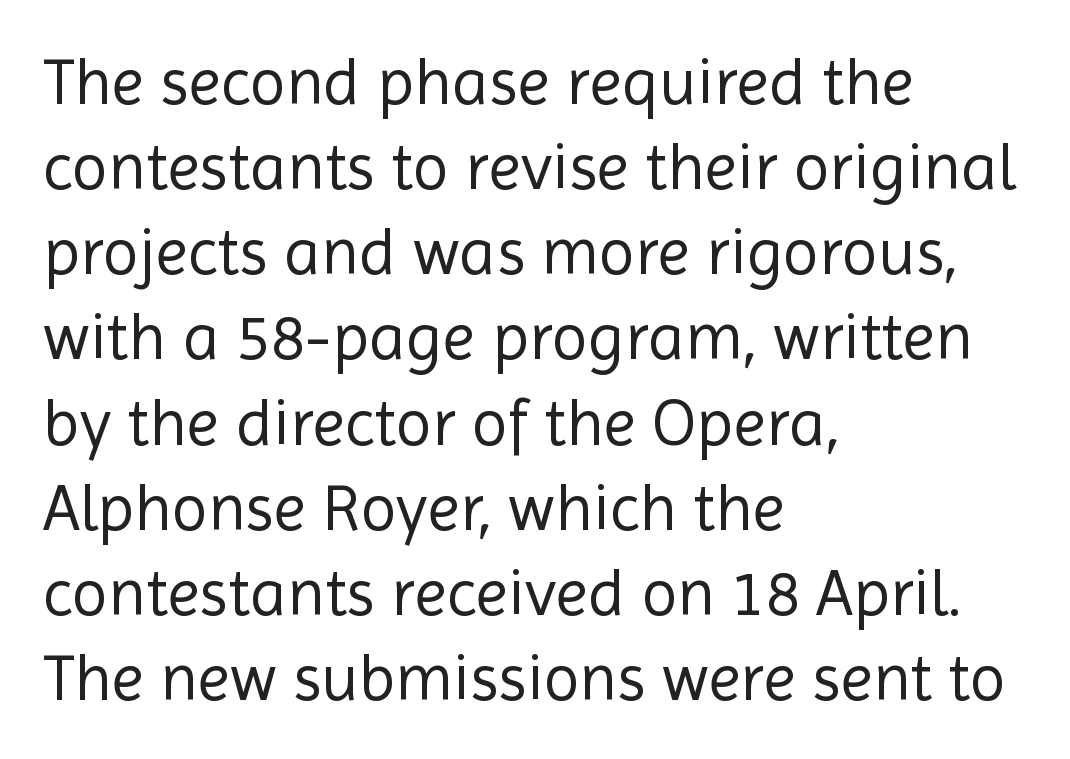
The image shows 66 px regular-weight sans-serif type, upright; set left-aligned, normal line spacing (1.29x), normal letter spacing, not underlined; a medium x-height.
